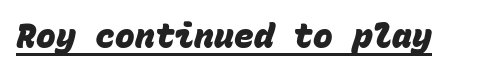
Is this a fixed-width face? Yes — each glyph sits in an identical cell. Unlike a traditional serif, this face leaves its strokes unadorned. How heavy is the stroke? Heavy — this is a bold. Underlined type. The type is set solid horizontally, with unmodified tracking.
